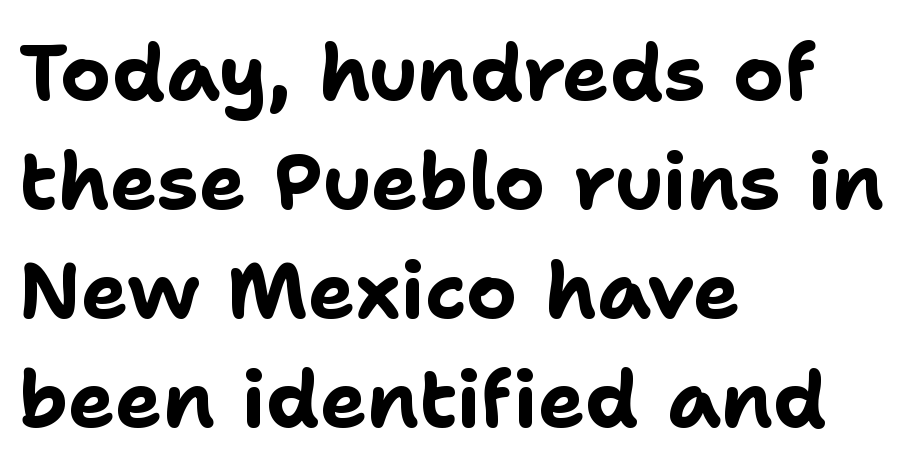
The image shows 79 px bold sans-serif type, upright; set left-aligned, normal line spacing (1.38x), normal letter spacing, not underlined; low stroke contrast and a medium x-height.
